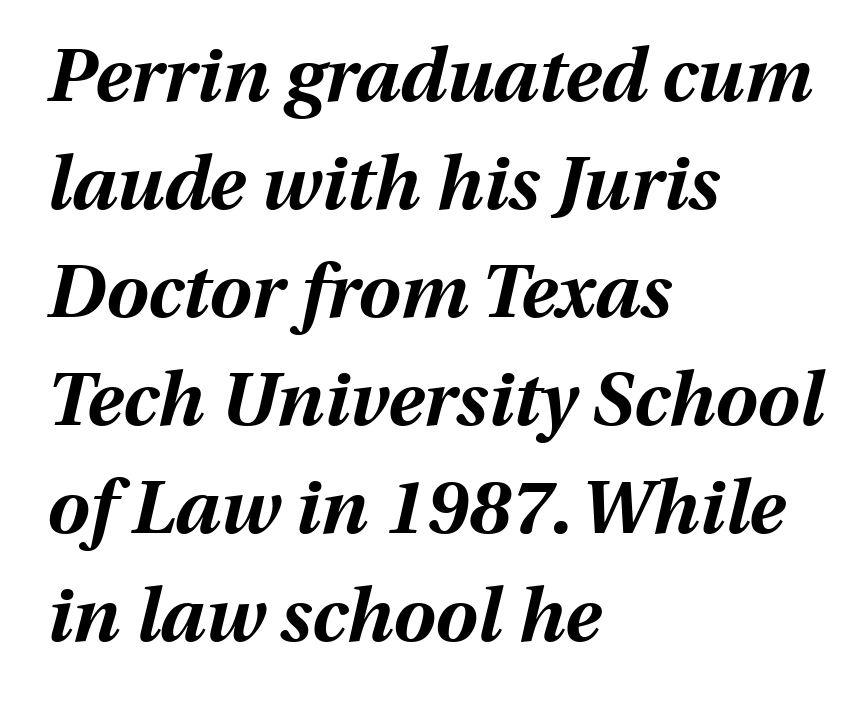
{"italic": "yes", "lean": "right", "slant_degrees": 13, "bold": "yes", "weight": "bold", "width": "normal", "stroke_contrast": "medium", "x_height": "medium", "monospaced": "no", "underline": "no", "align": "left", "line_spacing": "normal", "line_spacing_ratio": 1.44, "letter_spacing": "normal", "letter_spacing_em": 0.0, "glyph_px": 75}
